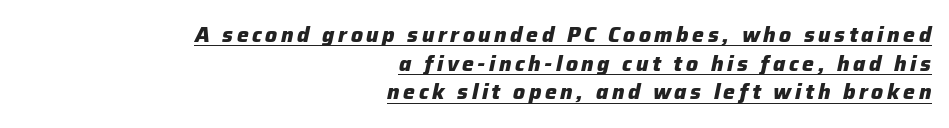
The sample has been set heavy, in full bold. Normally led — the rows are evenly, conventionally spaced. Quick note: italic. Teacher's note: observe the even right margin — that is flush-right alignment.
